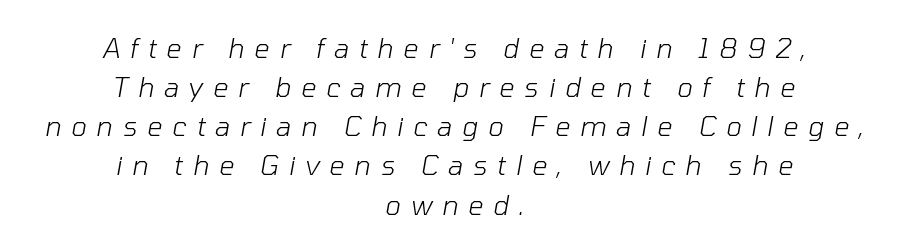
The image shows 27 px text type, italic (leaning right); set centered, normal line spacing (1.45x), unusually wide letter spacing (+0.36 em), not underlined.
